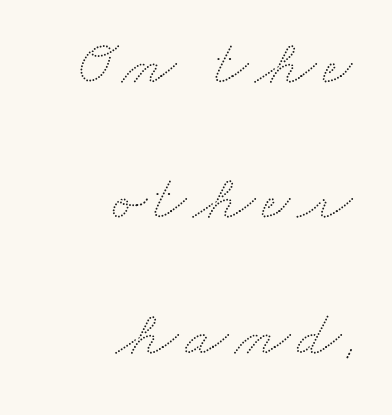
{"width": "wide", "stroke_contrast": "low", "x_height": "small", "monospaced": "no", "underline": "no", "align": "right", "line_spacing": "loose", "line_spacing_ratio": 2.15, "glyph_px": 63}
